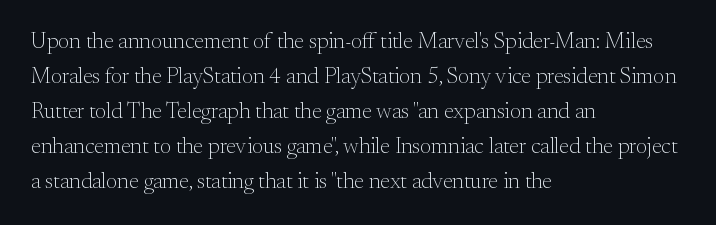
Q: Is the text bold? A: No.
Q: Is the text italic (slanted)? A: No, it is upright.
Q: Is the text underlined? A: No.
Q: How is the paragraph aligned? A: Left-aligned.
Q: Is the spacing between letters normal or unusually wide? A: Normal.
Q: Is the spacing between lines tight, normal or loose? A: Normal.
